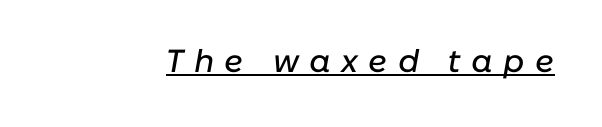
Underlined type. Spacing verdict: proportional, widths tailored to each character. Does the lettering tilt? It does — this is italic. Words appear elongated and porous because spacing is wide.
